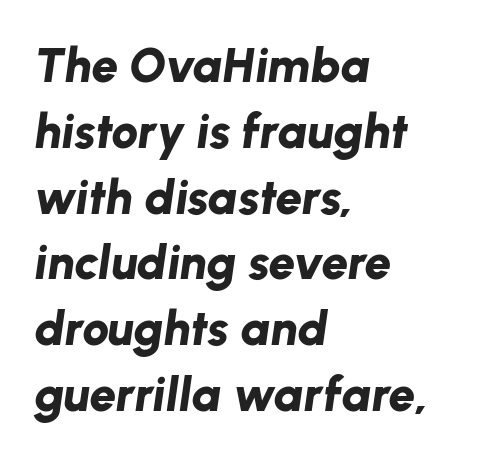
{"italic": "yes", "lean": "right", "slant_degrees": 8, "bold": "yes", "weight": "bold", "width": "normal", "stroke_contrast": "low", "x_height": "medium", "monospaced": "no", "underline": "no", "align": "left", "line_spacing": "normal", "line_spacing_ratio": 1.37, "letter_spacing": "normal", "letter_spacing_em": 0.0, "glyph_px": 48}
